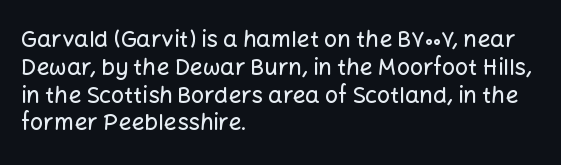
The image shows 23 px text type, upright; set left-aligned, line spacing 1.21x, normal letter spacing, not underlined.
